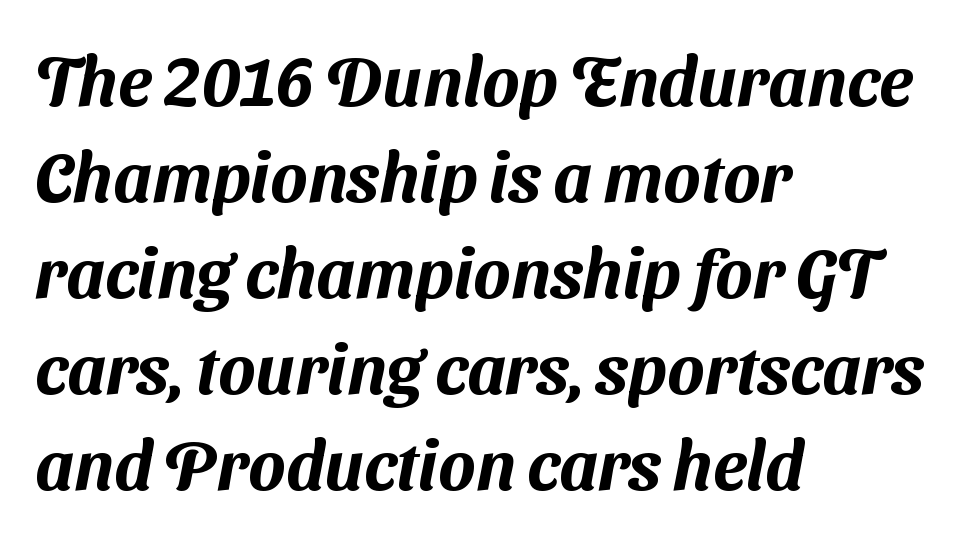
Q: Is the typeface a serif or a sans-serif typeface? A: Sans-serif.
Q: Is the text underlined? A: No.
Q: How is the paragraph aligned? A: Left-aligned.
Q: Is the spacing between letters normal or unusually wide? A: Normal.
Q: Is the spacing between lines tight, normal or loose? A: Normal.
Q: Width (condensed, normal, or wide)? A: Normal.
Q: Stroke contrast? A: Medium.
Q: x-height? A: Medium.
Q: Monospaced? A: No.
